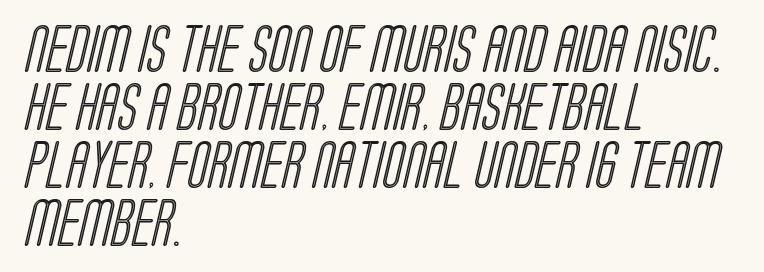
Q: Is the text underlined? A: No.
Q: How is the paragraph aligned? A: Left-aligned.
Q: Is the spacing between letters normal or unusually wide? A: Normal.
Q: Width (condensed, normal, or wide)? A: Condensed.
Q: x-height? A: Large.
Q: Monospaced? A: No.
